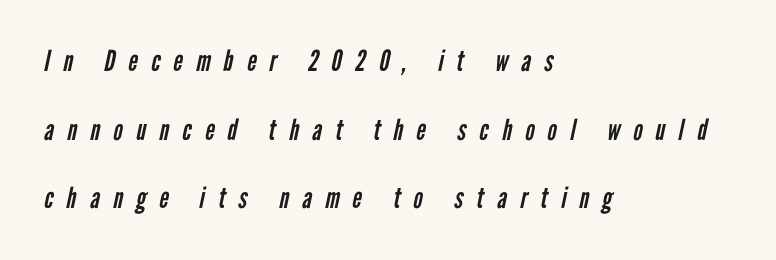
{"serif": "no", "bold": "no", "weight": "regular", "width": "condensed", "stroke_contrast": "low", "x_height": "medium", "monospaced": "no", "underline": "no", "align": "left", "line_spacing": "loose", "line_spacing_ratio": 2.37, "letter_spacing": "wide", "letter_spacing_em": 0.46, "glyph_px": 29}
